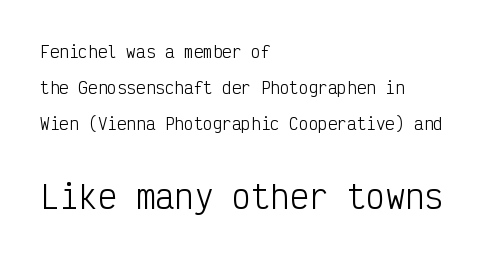
A student would call this left alignment; a typographer would say flush left, rag right. The weight would be labelled regular, book, light, or lighter still. The letters march in equal steps, a hallmark of fixed-pitch type. The more generous point size was reserved for the lower chunk.
